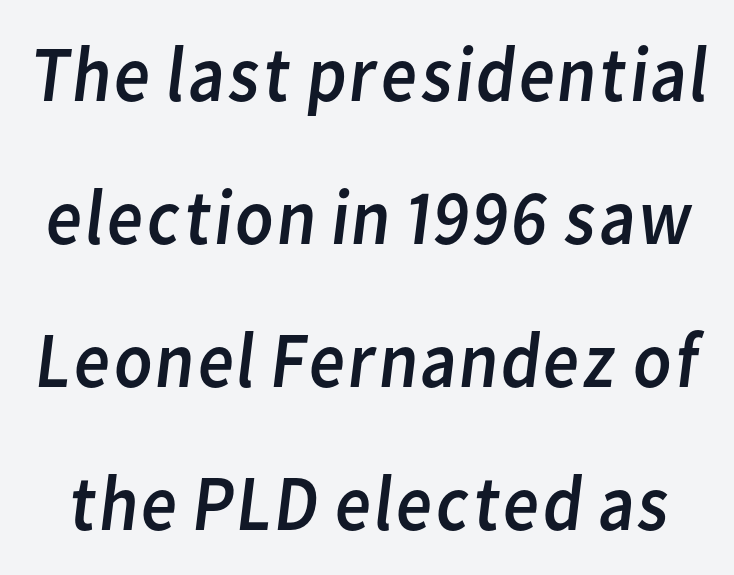
{"serif": "no", "bold": "no", "weight": "regular", "width": "normal", "stroke_contrast": "low", "x_height": "medium", "monospaced": "no", "underline": "no", "line_spacing_ratio": 1.81, "letter_spacing": "normal", "letter_spacing_em": 0.0, "glyph_px": 79}
